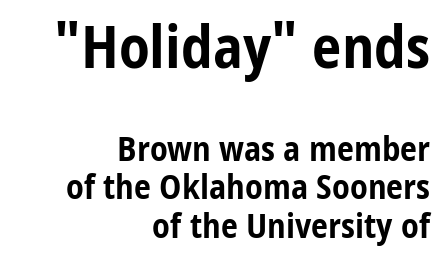
The image shows 59 px bold, condensed sans-serif type, upright; set right-aligned, tight line spacing (1.13x), normal letter spacing, not underlined; the first (top) block is 1.74x larger; low stroke contrast and a medium x-height.
